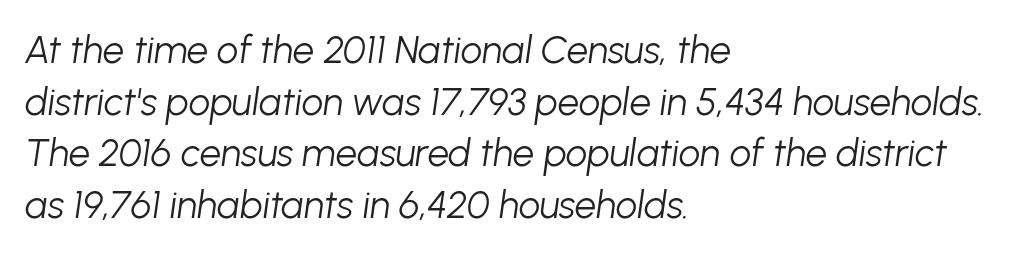
{"italic": "yes", "lean": "right", "slant_degrees": 8, "bold": "no", "weight": "light", "width": "normal", "stroke_contrast": "low", "x_height": "medium", "monospaced": "no", "underline": "no", "align": "left", "line_spacing": "normal", "line_spacing_ratio": 1.36, "letter_spacing": "normal", "letter_spacing_em": 0.0, "glyph_px": 38}
